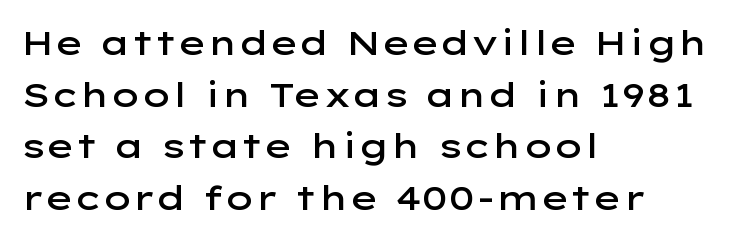
The image shows 34 px semibold, wide sans-serif type, upright; set left-aligned, normal line spacing (1.52x), normal letter spacing, not underlined; low stroke contrast and a medium x-height.
